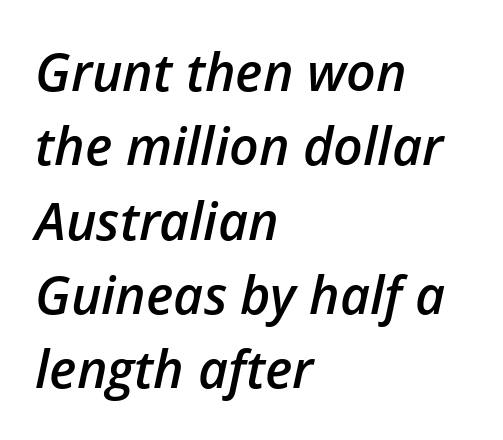
{"italic": "yes", "lean": "right", "slant_degrees": 12, "bold": "semi", "weight": "semibold", "width": "normal", "stroke_contrast": "low", "x_height": "medium", "monospaced": "no", "underline": "no", "align": "left", "line_spacing": "normal", "line_spacing_ratio": 1.43, "letter_spacing": "normal", "letter_spacing_em": 0.0, "glyph_px": 52}
